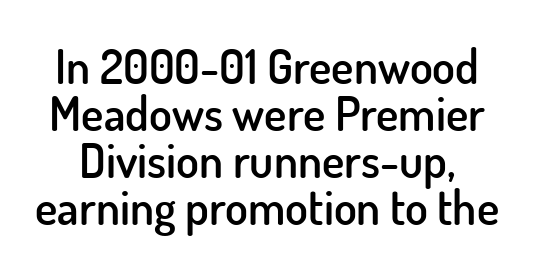
The image shows 47 px semibold sans-serif type, upright; set tight line spacing (1.0x), normal letter spacing, not underlined; low stroke contrast and a small x-height.
